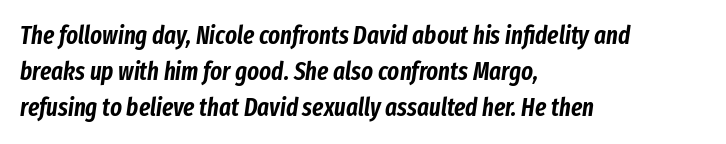
Line spacing here is normal. Does extra space separate the letters? No, they use regular spacing. The string is rendered with underlining switched off. Alignment: flush left.
